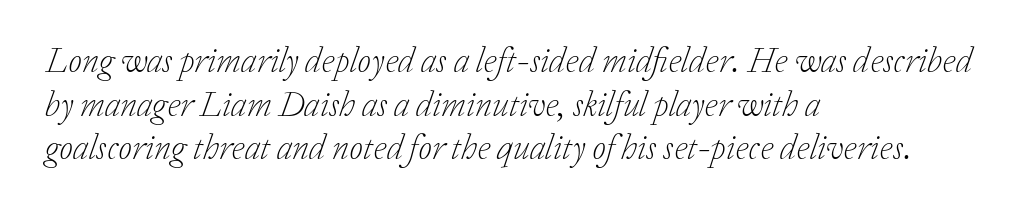
The image shows 35 px light serif type, italic (leaning right); set left-aligned, normal line spacing (1.25x), normal letter spacing, not underlined; low stroke contrast and a medium x-height.
